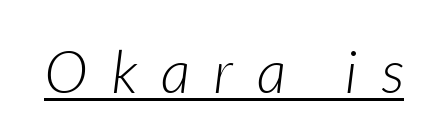
Characters are canted at an angle relative to the baseline's perpendicular. Students, note that the glyphs here are deliberately spaced far apart. The letters advance in unequal steps, a hallmark of proportional type. Caption: lettering with a line underneath. This reads as an unemphasized weight, regular at the heaviest.
